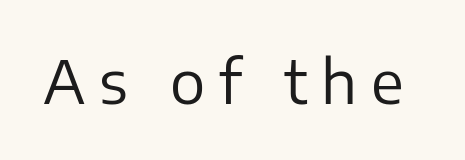
The image shows 59 px regular-weight sans-serif type, upright; set unusually wide letter spacing (+0.23 em), not underlined; low stroke contrast and a medium x-height.
